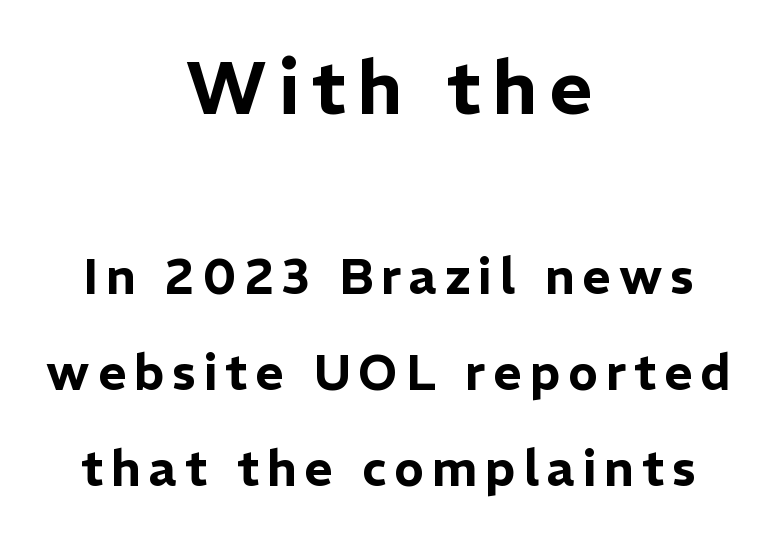
Quick note: not italic, upright. Underlining? Definitely not there. Between these two stacked blocks, the higher one wins on size. Does the copy run flush right? No — it is centered line by line. Think of a printed novel: that variable character pitch is what you see here.
